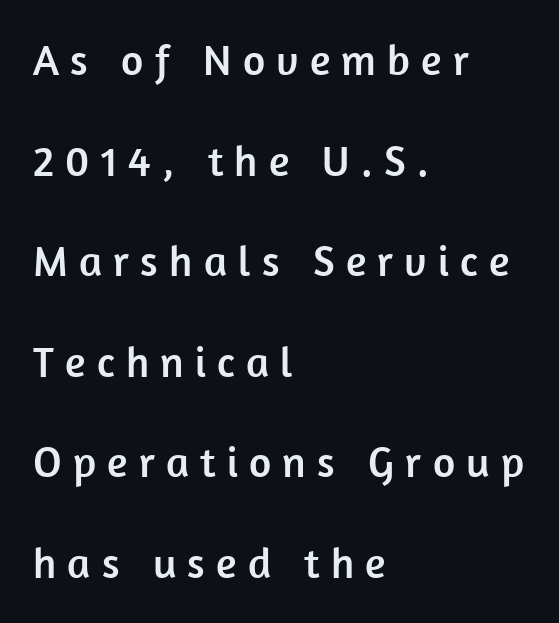
The image shows 43 px sans-serif type, upright; set left-aligned, loose line spacing (2.34x), unusually wide letter spacing (+0.26 em), not underlined; low stroke contrast and a medium x-height.
